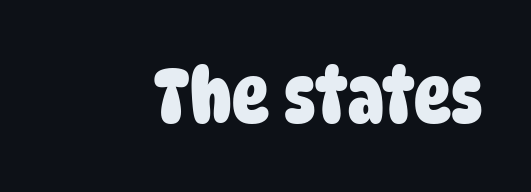
The image shows 77 px heavy, condensed sans-serif type; set normal letter spacing, not underlined; low stroke contrast and a large x-height.
